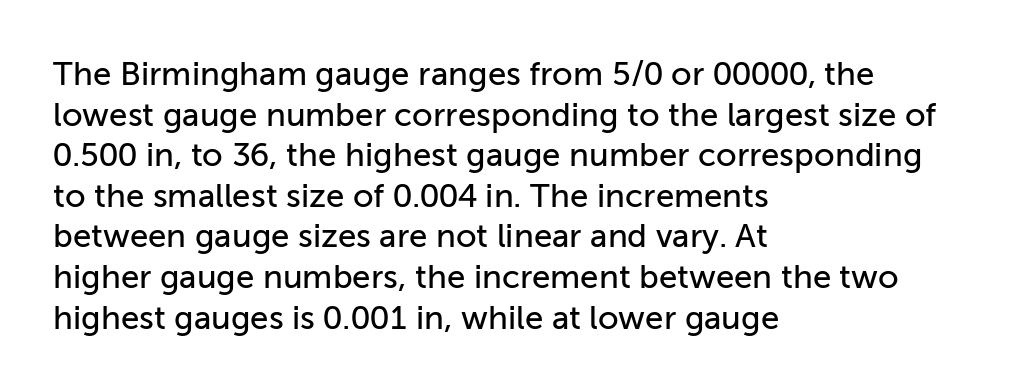
Q: Is the text italic (slanted)? A: No, it is upright.
Q: Is the typeface a serif or a sans-serif typeface? A: Sans-serif.
Q: Is the text underlined? A: No.
Q: How is the paragraph aligned? A: Left-aligned.
Q: Is the spacing between letters normal or unusually wide? A: Normal.
Q: Width (condensed, normal, or wide)? A: Normal.
Q: Stroke contrast? A: Low.
Q: x-height? A: Medium.
Q: Monospaced? A: No.
